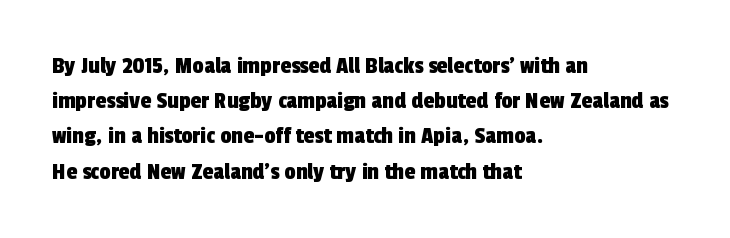
Q: Is the text underlined? A: No.
Q: How is the paragraph aligned? A: Left-aligned.
Q: Is the spacing between letters normal or unusually wide? A: Normal.
Q: Is the spacing between lines tight, normal or loose? A: Normal.
